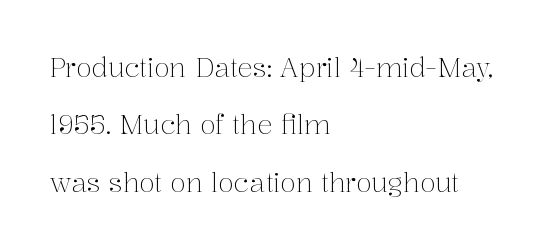
You could call the tracking neutral — neither tight nor loose. The specimen omits any rule beneath the text block's lines. The rag falls on the right side of this text block. Stroke thickness stays within the range of a standard reading face or lighter. Italic: no, the glyphs are upright roman.
